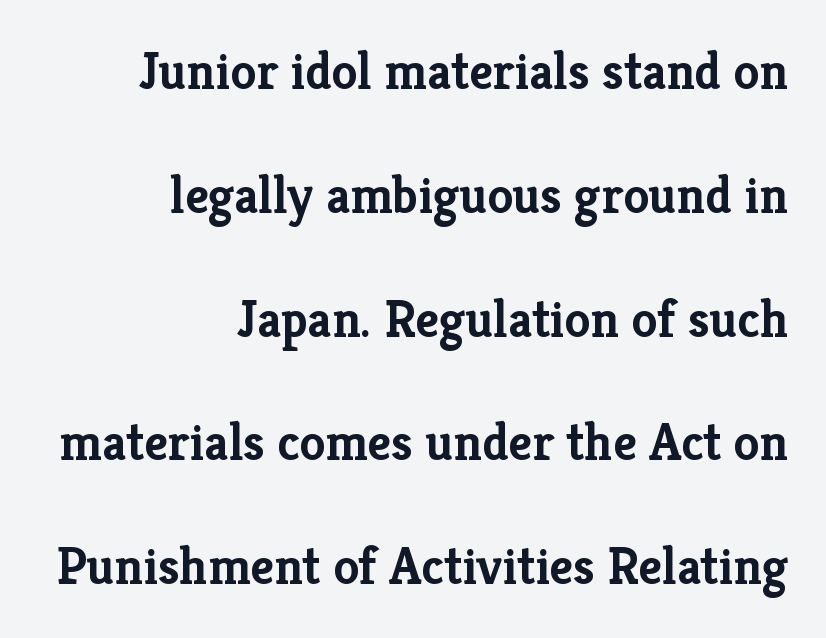
The glyphs in this specimen are seriffed. The specimen omits any rule beneath the text block's lines. Vertically, the passage feels expansive, rows floating well apart. Does the copy run flush right? Yes — the right margin is perfectly even. Is this a fixed-width face? No — the glyphs have proportional, varying widths. Every stem runs plumb, perpendicular to the baseline.
